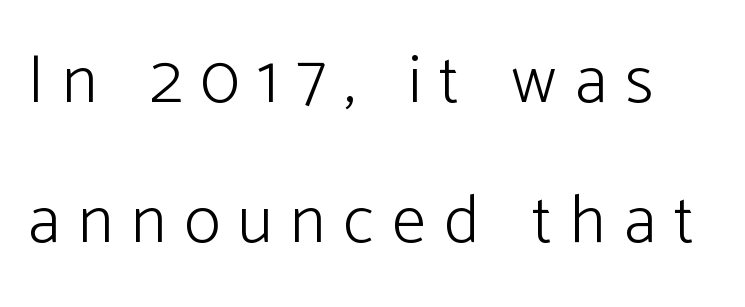
The lettering stays uniformly vertical, giving the passage a roman look. Check under the words: just untouched page. Letter spacing: wide. Baseline-to-baseline distance is far greater than the letter height. These lines are rendered in a variable-pitch font. Weight: regular or lighter.
